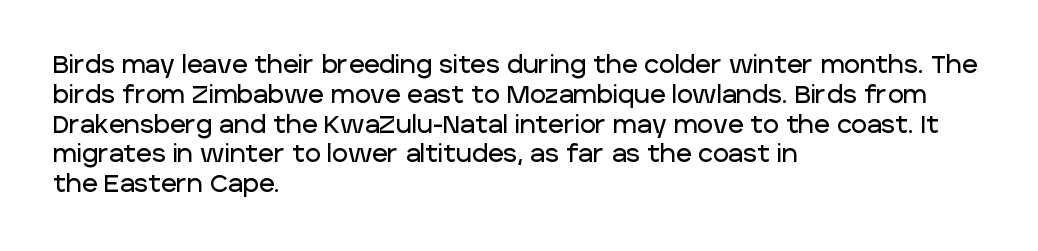
The image shows 24 px text type, upright; set left-aligned, line spacing 1.24x, normal letter spacing, not underlined.
